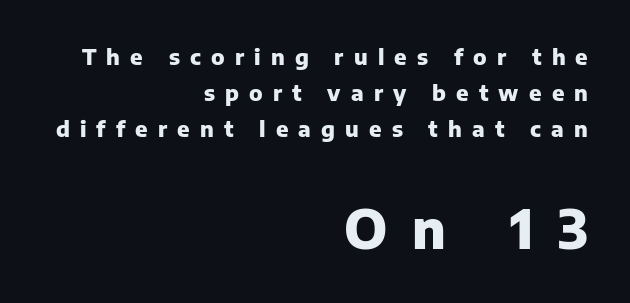
The image shows 54 px heavy sans-serif type, upright; set right-aligned, normal line spacing (1.63x), unusually wide letter spacing (+0.46 em), not underlined; the second (bottom) block is 2.45x larger; low stroke contrast and a medium x-height.
